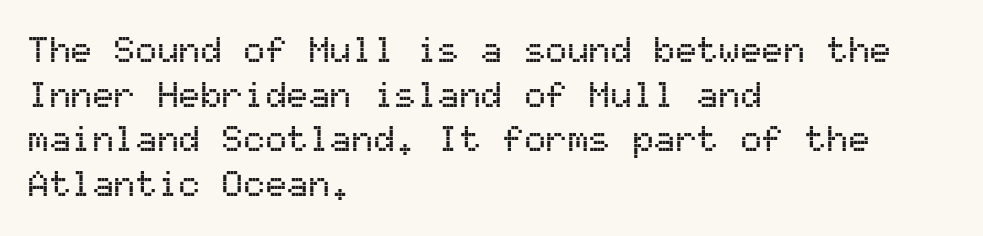
The image shows 36 px sans-serif type, upright, monospaced; set left-aligned, line spacing 1.24x, normal letter spacing, not underlined; medium stroke contrast and a medium x-height.
